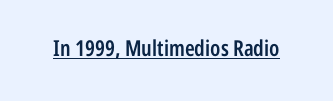
The image shows 22 px text type, upright; set normal letter spacing, underlined.
